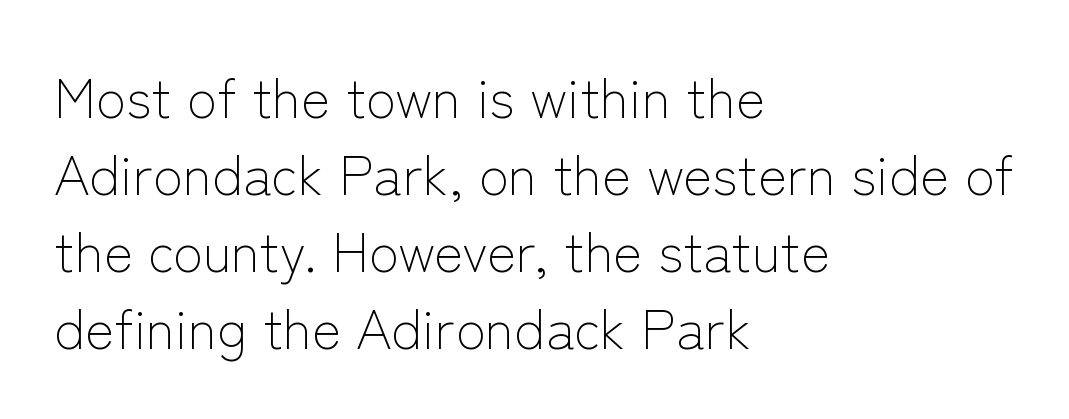
{"serif": "no", "italic": "no", "bold": "no", "weight": "light", "width": "normal", "stroke_contrast": "low", "x_height": "medium", "monospaced": "no", "underline": "no", "align": "left", "line_spacing": "normal", "line_spacing_ratio": 1.4, "letter_spacing": "normal", "letter_spacing_em": 0.0, "glyph_px": 55}
